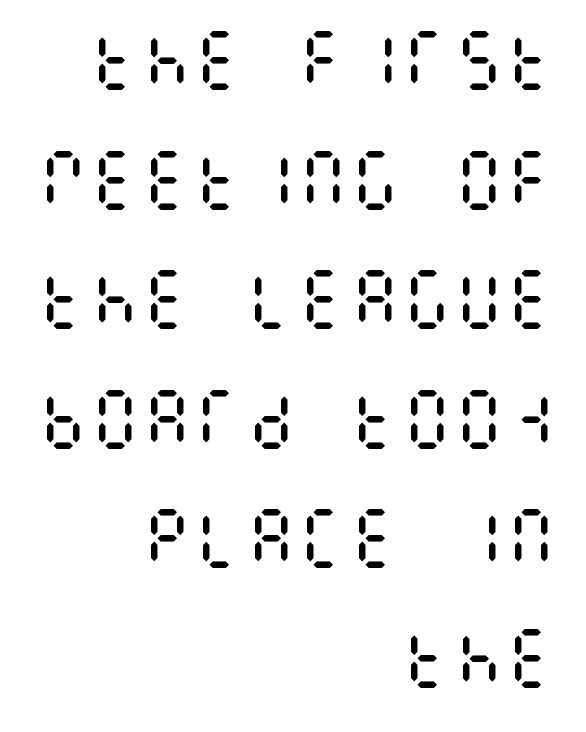
The image shows 65 px regular-weight, condensed type, upright; set right-aligned, line spacing 1.84x, normal letter spacing, not underlined; medium stroke contrast and a large x-height.
